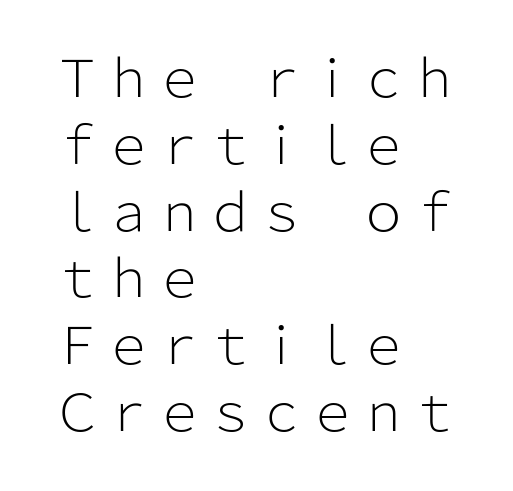
The image shows 51 px light sans-serif type, upright; set left-aligned, normal line spacing (1.31x), normal letter spacing, not underlined; low stroke contrast and a medium x-height.
